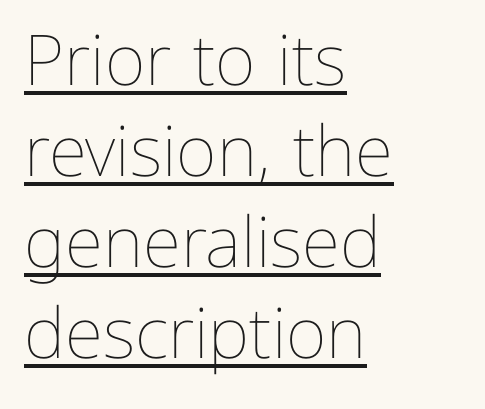
Q: Is the text bold? A: No.
Q: Is the text italic (slanted)? A: No, it is upright.
Q: Is the text underlined? A: Yes.
Q: How is the paragraph aligned? A: Left-aligned.
Q: Is the spacing between letters normal or unusually wide? A: Normal.
Q: Is the spacing between lines tight, normal or loose? A: Normal.
Q: Width (condensed, normal, or wide)? A: Normal.
Q: Stroke contrast? A: Low.
Q: x-height? A: Medium.
Q: Monospaced? A: No.
